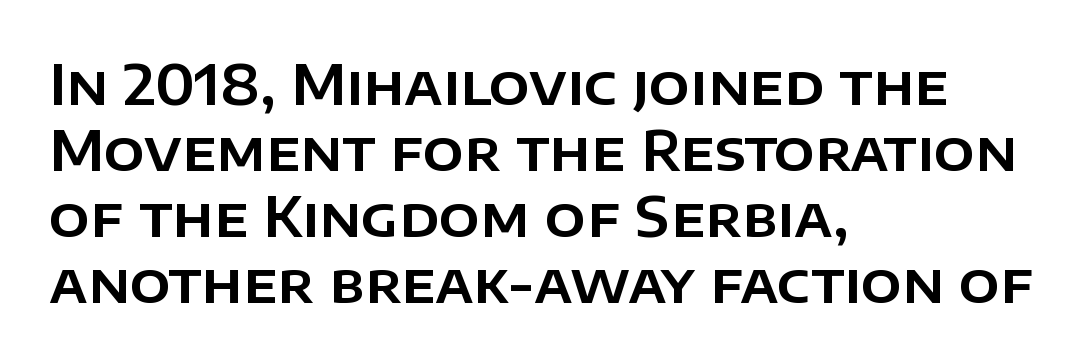
{"serif": "no", "italic": "no", "width": "normal", "stroke_contrast": "low", "x_height": "large", "monospaced": "no", "underline": "no", "align": "left", "line_spacing_ratio": 1.22, "letter_spacing": "normal", "letter_spacing_em": 0.0, "glyph_px": 54}
